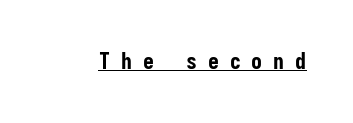
Every character sits straight up, as roman type does. These lines carry a lot of weight — the face is fully bold. The horizontal fit of the characters is loose and conspicuously gappy. In designer terms, the underline attribute is active on this setting.
